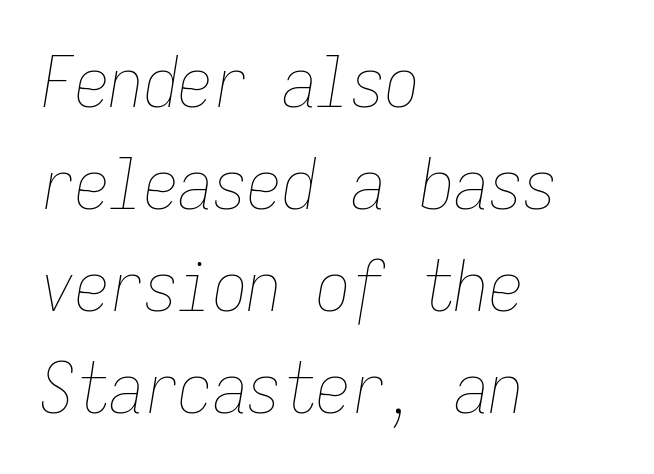
Q: Is the text bold? A: No.
Q: Is the text italic (slanted)? A: Yes, it leans right by about 9 degrees.
Q: Is the text underlined? A: No.
Q: How is the paragraph aligned? A: Left-aligned.
Q: Is the spacing between letters normal or unusually wide? A: Normal.
Q: Is the spacing between lines tight, normal or loose? A: Normal.
Q: Width (condensed, normal, or wide)? A: Condensed.
Q: Stroke contrast? A: Low.
Q: x-height? A: Medium.
Q: Monospaced? A: Yes.
